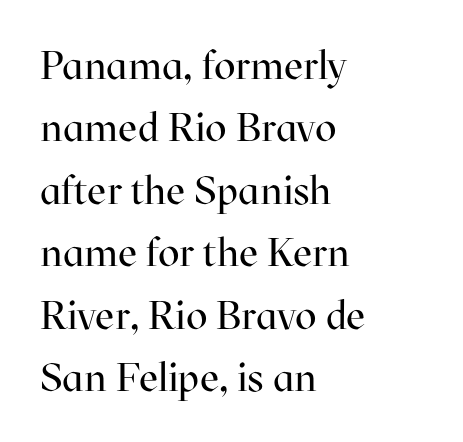
The image shows 40 px regular-weight serif type, upright; set left-aligned, normal line spacing (1.56x), normal letter spacing, not underlined; high stroke contrast and a medium x-height.
